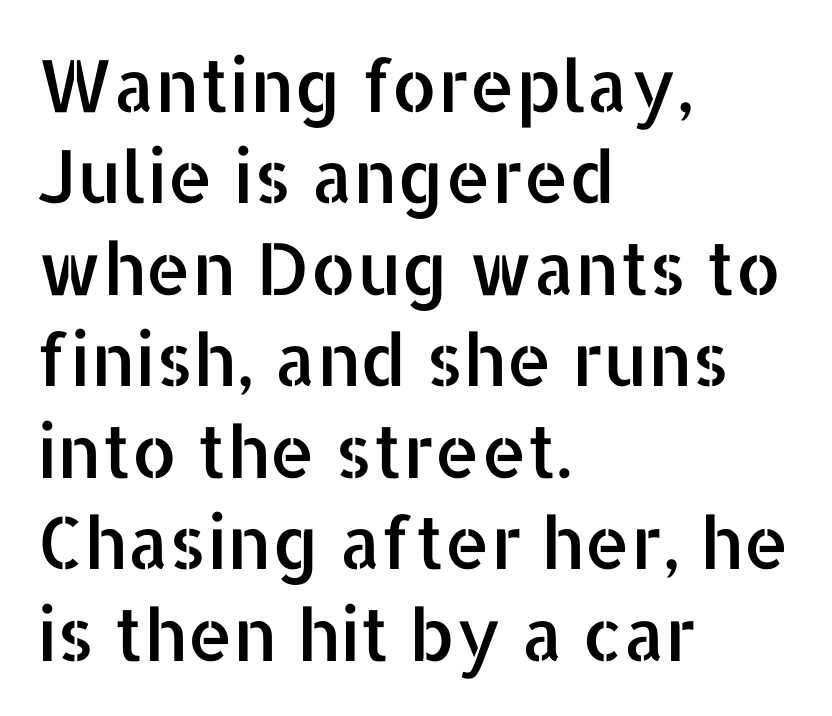
{"serif": "no", "italic": "no", "width": "normal", "stroke_contrast": "low", "x_height": "medium", "monospaced": "no", "underline": "no", "align": "left", "line_spacing": "normal", "line_spacing_ratio": 1.27, "letter_spacing": "normal", "letter_spacing_em": 0.0, "glyph_px": 72}
